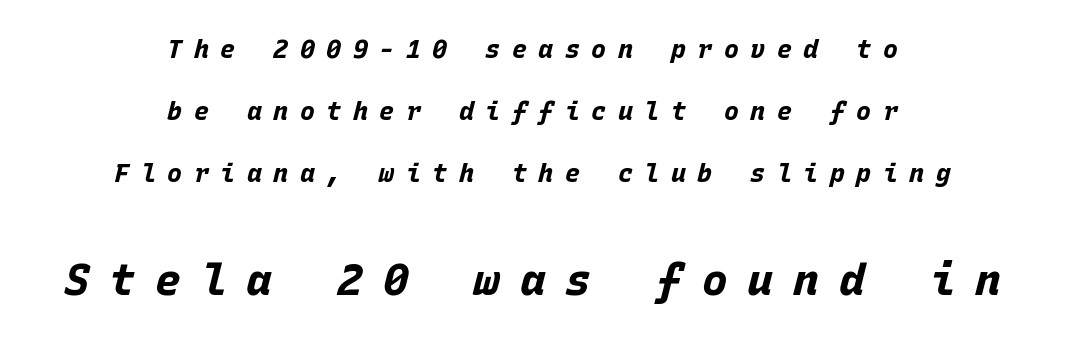
Q: Is the text bold? A: Yes.
Q: Is the text italic (slanted)? A: Yes, it leans right by about 15 degrees.
Q: Is the text underlined? A: No.
Q: How is the paragraph aligned? A: Centered.
Q: Is the spacing between letters normal or unusually wide? A: Unusually wide.
Q: Is the spacing between lines tight, normal or loose? A: Loose.
Q: Which block of text is set in a larger size, the first (top) or the second (bottom)? A: The second (bottom) one.
Q: Width (condensed, normal, or wide)? A: Normal.
Q: Stroke contrast? A: Low.
Q: x-height? A: Large.
Q: Monospaced? A: Yes.
